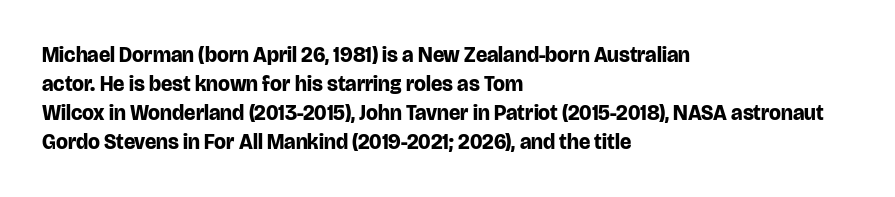
The image shows 21 px bold type, upright; set left-aligned, normal line spacing (1.38x), normal letter spacing, not underlined.
